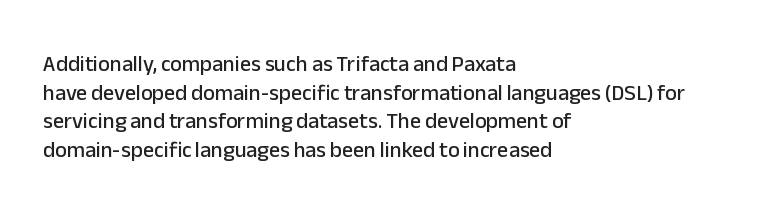
A normal amount of white space separates one row of letters from the next. Unmarked baselines from the first word to the last. These lines were composed using upright roman letters. Compared with typical body copy, the letter spacing here is the same. Line beginnings align vertically; line endings do not.
